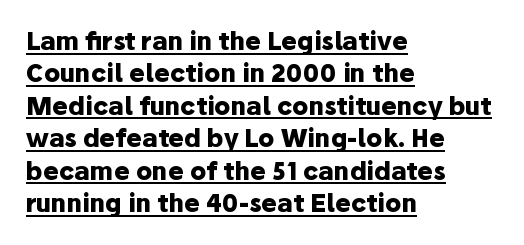
Q: Is the text bold? A: Yes.
Q: Is the text italic (slanted)? A: No, it is upright.
Q: Is the text underlined? A: Yes.
Q: How is the paragraph aligned? A: Left-aligned.
Q: Is the spacing between letters normal or unusually wide? A: Normal.
Q: Is the spacing between lines tight, normal or loose? A: Normal.
